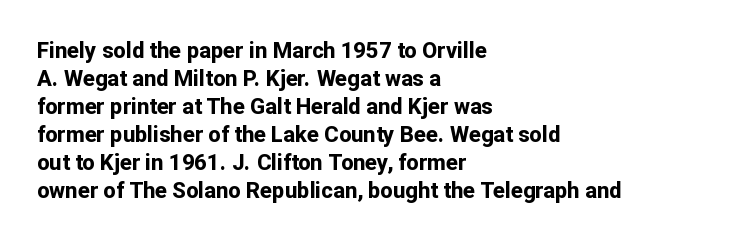
The image shows 22 px bold type, upright; set left-aligned, normal line spacing (1.27x), normal letter spacing, not underlined.
